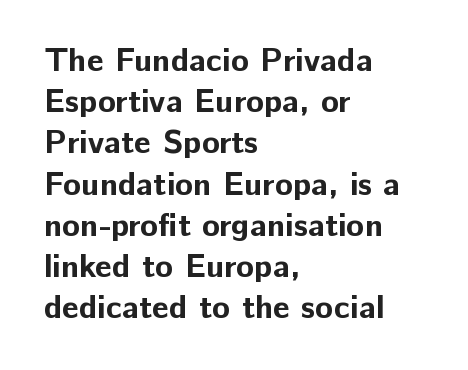
Q: Is the text bold? A: Yes.
Q: Is the text italic (slanted)? A: No, it is upright.
Q: Is the typeface a serif or a sans-serif typeface? A: Sans-serif.
Q: Is the text underlined? A: No.
Q: How is the paragraph aligned? A: Left-aligned.
Q: Is the spacing between letters normal or unusually wide? A: Normal.
Q: Is the spacing between lines tight, normal or loose? A: Normal.
Q: Width (condensed, normal, or wide)? A: Normal.
Q: Stroke contrast? A: Low.
Q: x-height? A: Medium.
Q: Monospaced? A: No.
